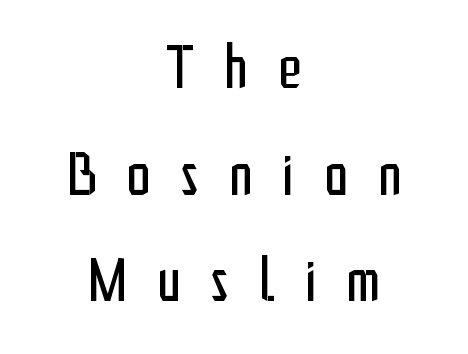
The typesetting does not lean heavy: it is not bold. Italic? Not at all — the glyphs are vertical. Spacing verdict: proportional, widths tailored to each character. The lines in this sample share a center point and differ in where they start and stop. The rendering shows plain stroke endings on the letterforms — a sans-serif design.
